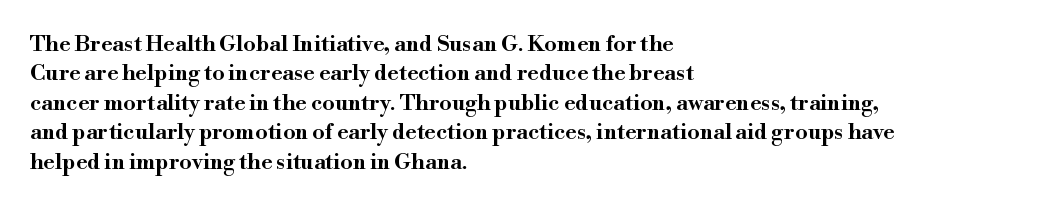
{"italic": "no", "underline": "no", "align": "left", "line_spacing": "normal", "line_spacing_ratio": 1.34, "letter_spacing": "normal", "letter_spacing_em": 0.0, "glyph_px": 22}
